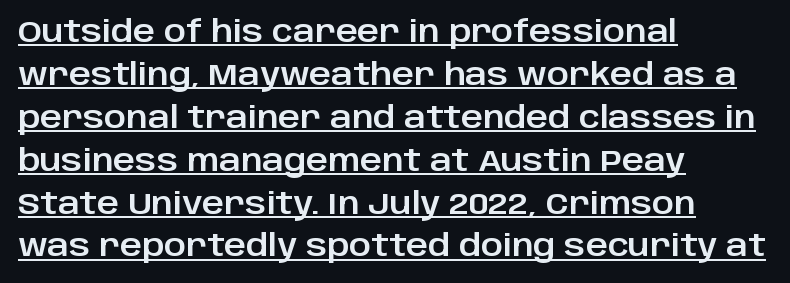
The image shows 30 px sans-serif type, upright; set left-aligned, normal line spacing (1.43x), normal letter spacing, underlined; low stroke contrast and a large x-height.
